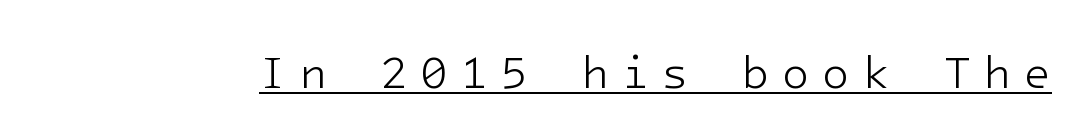
These lines were composed using upright roman letters. Is this a sans? Yes — the strokes have no serifs. Stem width sits at or under what a default text font uses. Inter-character spacing is expanded well beyond the font's built-in metrics. The sample's only ornament is a line tracing under the words.
